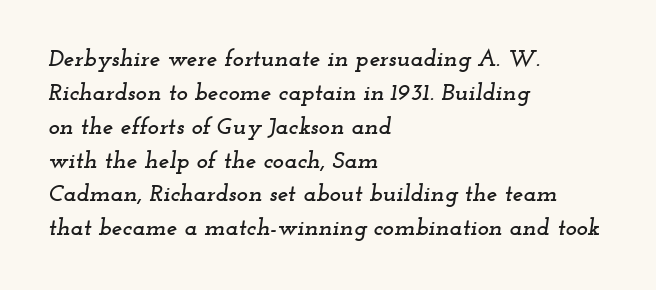
This sample keeps an unexceptional amount of space between lines. This rendering leaves character spacing at its baseline value. A classic flush-left, rag-right setting is used for this passage. The space directly below the letters is spotless. If you drew a line through each stem, it would be angled.
